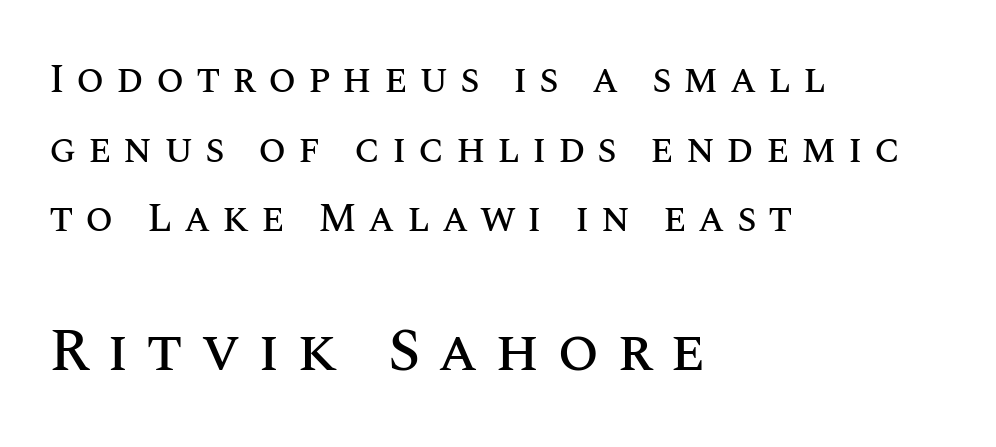
The image shows 60 px text type, upright; set left-aligned, line spacing 1.74x, unusually wide letter spacing (+0.29 em), not underlined; the second (bottom) block is 1.5x larger; medium stroke contrast and a large x-height.
